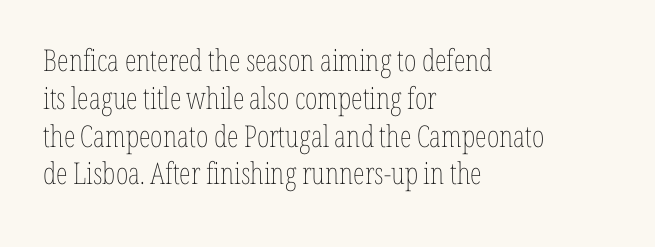
These lines are rendered in a variable-pitch font. Each new line begins a customary step beneath the previous one. The glyphs are unaccompanied by any horizontal stroke below them. Short and long lines alike share a common starting point at left. Weight: not bold — regular or lighter.
